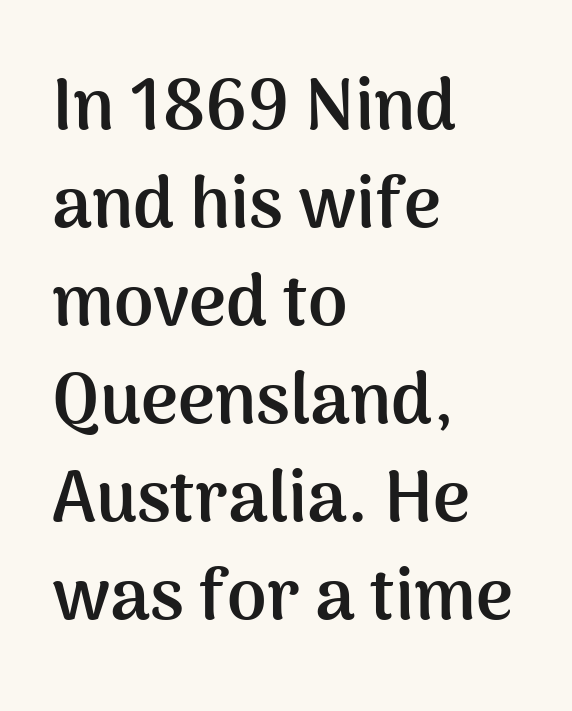
The image shows 71 px semibold sans-serif type, upright; set left-aligned, normal line spacing (1.38x), normal letter spacing, not underlined; medium stroke contrast and a medium x-height.
